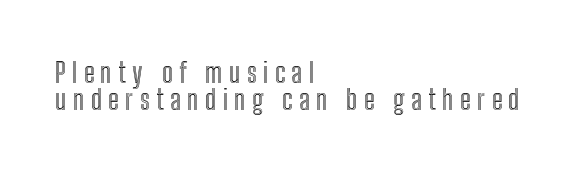
The image shows 28 px condensed type, upright; set left-aligned, tight line spacing (0.96x), unusually wide letter spacing (+0.23 em), not underlined; a medium x-height.
